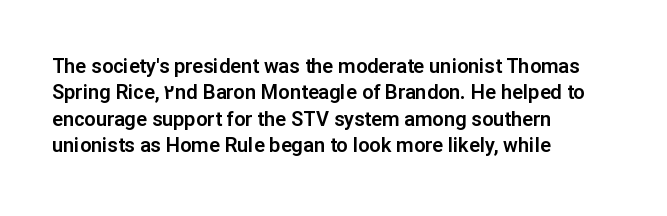
The image shows 20 px text type, upright; set left-aligned, normal line spacing (1.32x), normal letter spacing, not underlined.
